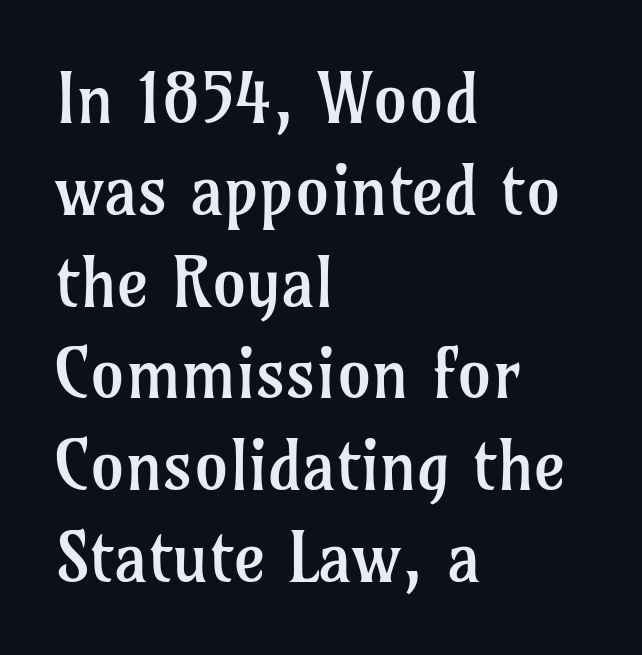
Q: Is the text bold? A: No.
Q: Is the text italic (slanted)? A: No, it is upright.
Q: Is the typeface a serif or a sans-serif typeface? A: Serif.
Q: Is the text underlined? A: No.
Q: How is the paragraph aligned? A: Left-aligned.
Q: Is the spacing between letters normal or unusually wide? A: Normal.
Q: Is the spacing between lines tight, normal or loose? A: Normal.
Q: Width (condensed, normal, or wide)? A: Normal.
Q: Stroke contrast? A: Low.
Q: x-height? A: Medium.
Q: Monospaced? A: No.
